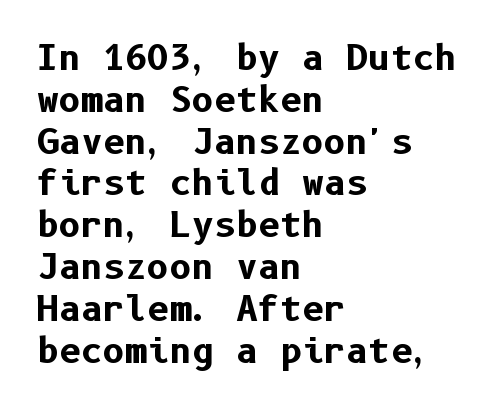
The image shows 34 px bold sans-serif type, upright; set left-aligned, line spacing 1.23x, normal letter spacing, not underlined; low stroke contrast and a medium x-height.
